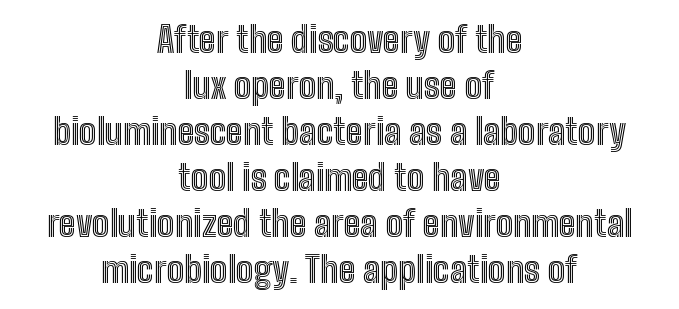
The image shows 36 px condensed type, upright; set centered, normal line spacing (1.28x), normal letter spacing, not underlined; a medium x-height.
